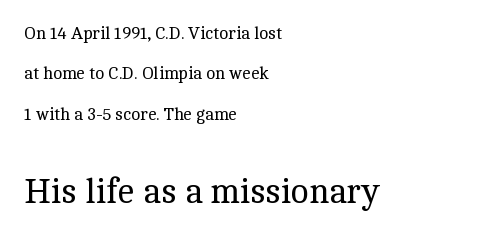
{"serif": "yes", "italic": "no", "bold": "no", "weight": "regular", "width": "normal", "x_height": "medium", "monospaced": "no", "underline": "no", "align": "left", "line_spacing": "loose", "line_spacing_ratio": 2.38, "letter_spacing": "normal", "letter_spacing_em": 0.0, "larger_block": "second", "size_ratio": 2.0, "glyph_px": 34}
